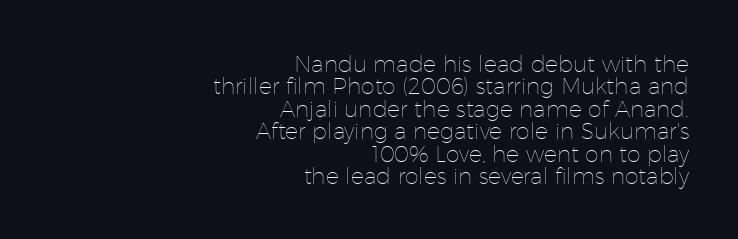
{"italic": "no", "bold": "no", "underline": "no", "align": "right", "line_spacing": "tight", "line_spacing_ratio": 1.02, "letter_spacing": "normal", "letter_spacing_em": 0.0, "glyph_px": 22}
